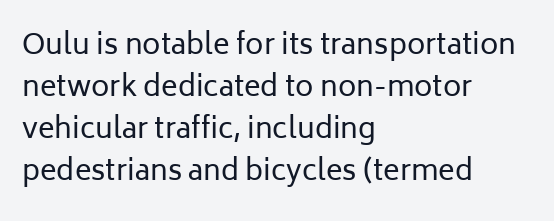
The image shows 28 px regular-weight sans-serif type, upright; set left-aligned, normal line spacing (1.5x), normal letter spacing, not underlined; low stroke contrast and a medium x-height.
